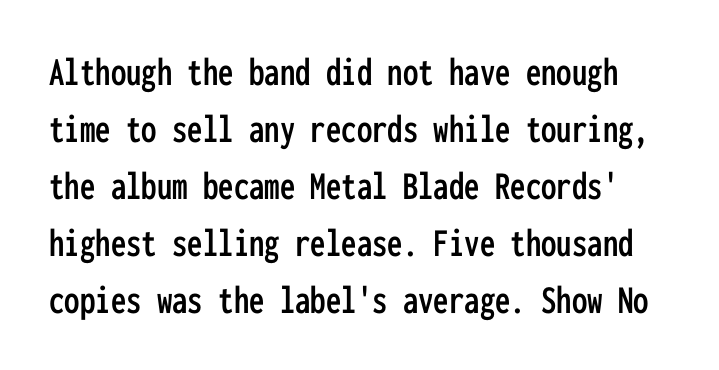
{"serif": "no", "italic": "no", "width": "condensed", "stroke_contrast": "low", "x_height": "medium", "monospaced": "yes", "underline": "no", "line_spacing": "normal", "line_spacing_ratio": 1.39, "letter_spacing": "normal", "letter_spacing_em": 0.0, "glyph_px": 41}
